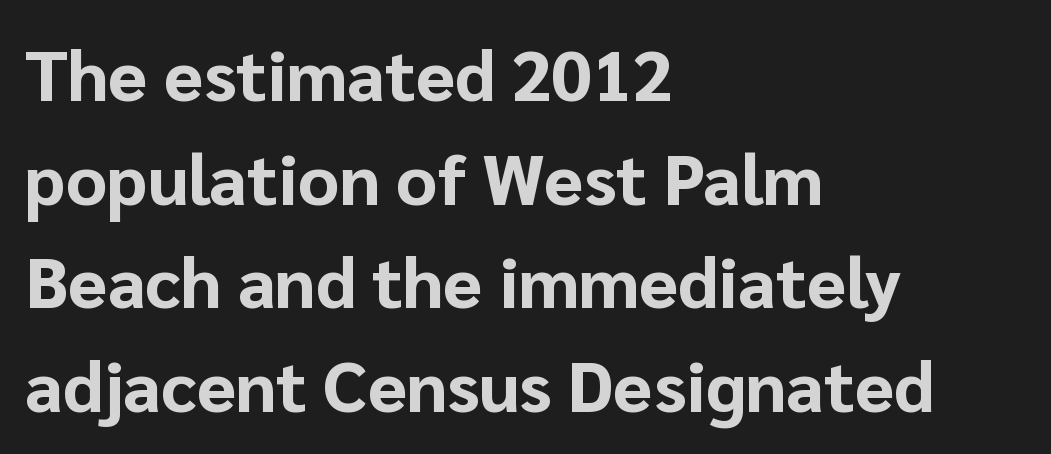
The image shows 71 px bold sans-serif type, upright; set left-aligned, normal line spacing (1.46x), normal letter spacing, not underlined; low stroke contrast and a medium x-height.
